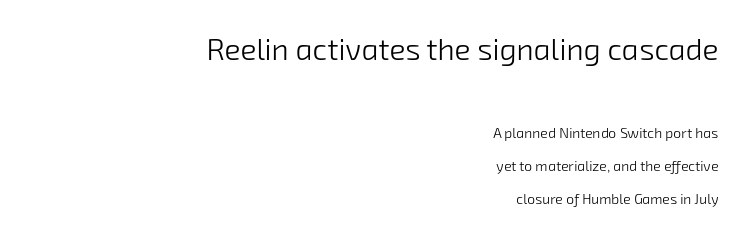
Check where the strokes stop: nothing finishes them off — pure sans. Compared with typical paragraphs, the rows here are farther apart. This rendering uses right alignment, leaving the left contour irregular. Whoever set this made the first block the dominant, larger element. The passage shown is typed in a proportional face where columns would drift.
